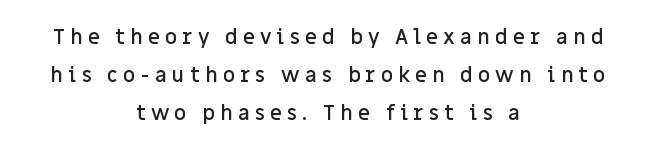
{"italic": "no", "bold": "semi", "underline": "no", "align": "center", "line_spacing_ratio": 1.82, "letter_spacing": "wide", "letter_spacing_em": 0.24, "glyph_px": 21}
